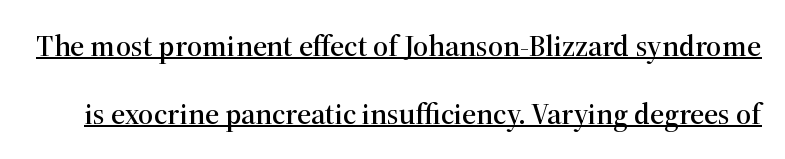
{"serif": "yes", "italic": "no", "width": "normal", "stroke_contrast": "high", "x_height": "medium", "monospaced": "no", "underline": "yes", "line_spacing": "loose", "line_spacing_ratio": 2.26, "letter_spacing": "normal", "letter_spacing_em": 0.0, "glyph_px": 30}
